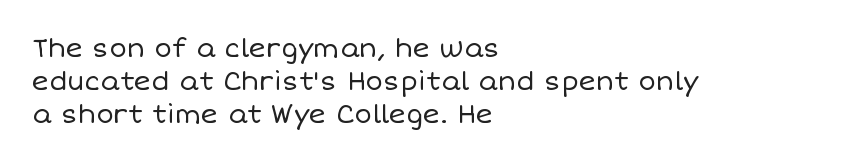
The image shows 26 px text type, upright; set left-aligned, normal line spacing (1.26x), normal letter spacing, not underlined.
